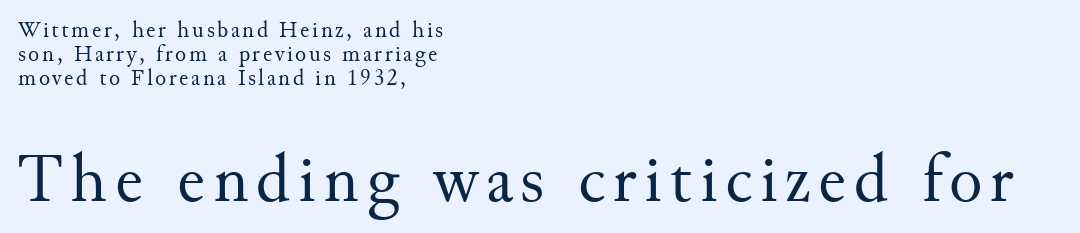
Q: Is the text bold? A: No.
Q: Is the text italic (slanted)? A: No, it is upright.
Q: Is the typeface a serif or a sans-serif typeface? A: Serif.
Q: Is the text underlined? A: No.
Q: How is the paragraph aligned? A: Left-aligned.
Q: Is the spacing between lines tight, normal or loose? A: Tight.
Q: Which block of text is set in a larger size, the first (top) or the second (bottom)? A: The second (bottom) one.
Q: Width (condensed, normal, or wide)? A: Normal.
Q: Stroke contrast? A: Medium.
Q: x-height? A: Small.
Q: Monospaced? A: No.
